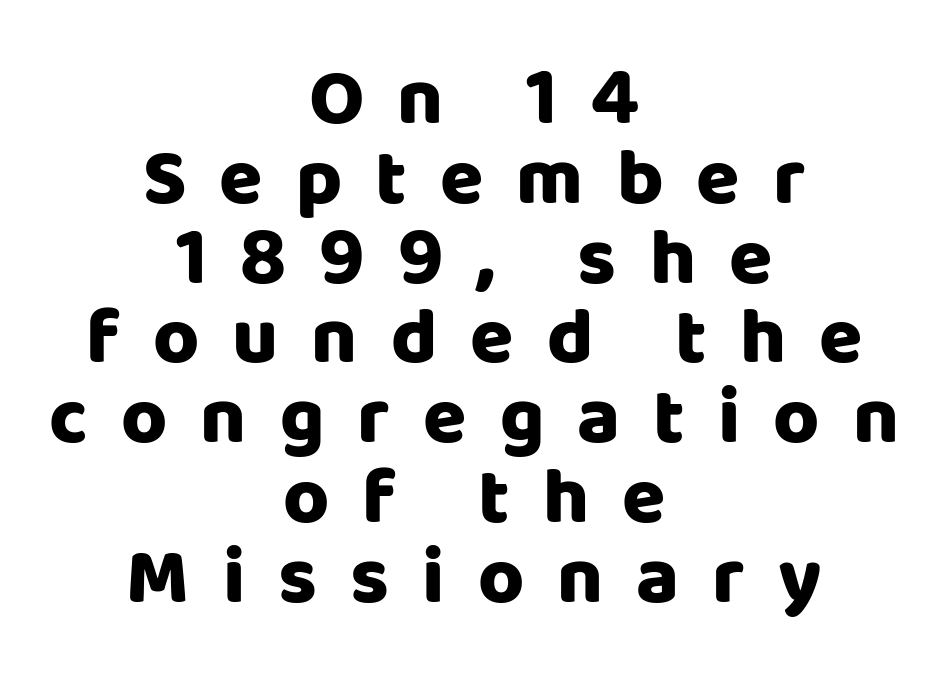
{"serif": "no", "italic": "no", "bold": "yes", "weight": "heavy", "width": "normal", "stroke_contrast": "low", "x_height": "large", "monospaced": "no", "underline": "no", "align": "center", "line_spacing": "tight", "line_spacing_ratio": 1.01, "letter_spacing": "wide", "letter_spacing_em": 0.42, "glyph_px": 79}
